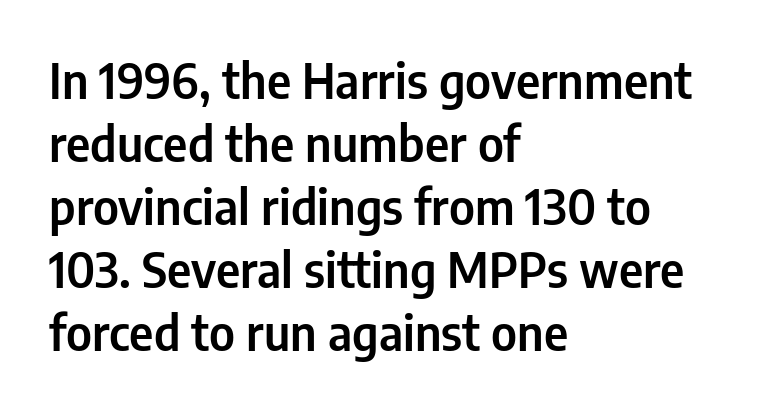
The image shows 48 px condensed sans-serif type, upright; set left-aligned, normal line spacing (1.31x), normal letter spacing, not underlined; low stroke contrast and a medium x-height.
